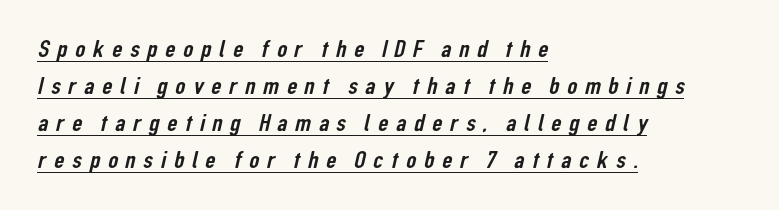
Q: Is the text underlined? A: Yes.
Q: How is the paragraph aligned? A: Left-aligned.
Q: Is the spacing between letters normal or unusually wide? A: Unusually wide.
Q: Is the spacing between lines tight, normal or loose? A: Normal.
